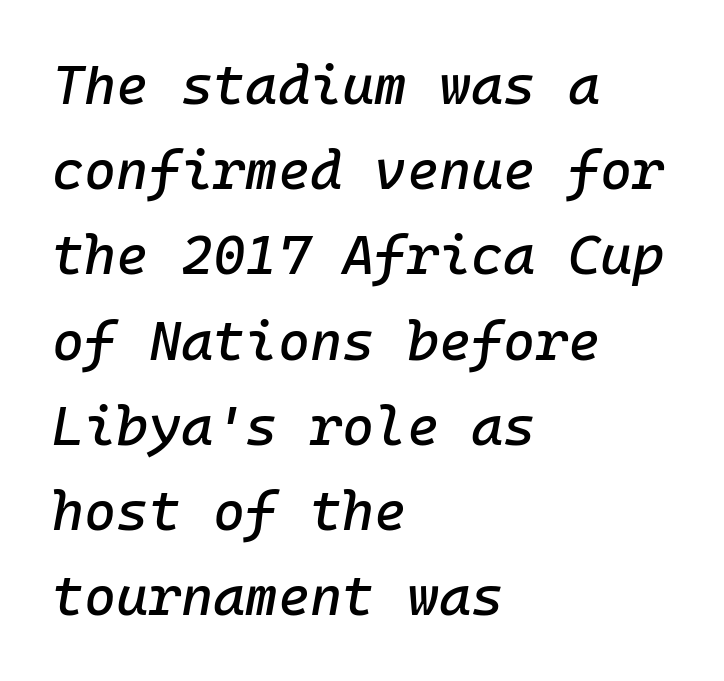
Q: Is the text italic (slanted)? A: Yes, it leans right by about 10 degrees.
Q: Is the text underlined? A: No.
Q: How is the paragraph aligned? A: Left-aligned.
Q: Is the spacing between letters normal or unusually wide? A: Normal.
Q: Is the spacing between lines tight, normal or loose? A: Normal.
Q: Width (condensed, normal, or wide)? A: Normal.
Q: Stroke contrast? A: Low.
Q: x-height? A: Medium.
